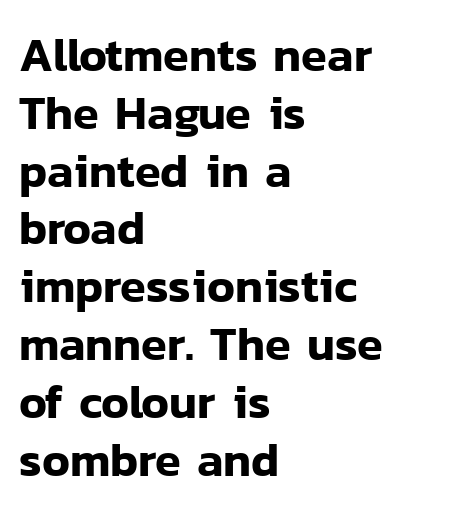
The image shows 47 px sans-serif type, upright; set left-aligned, line spacing 1.23x, normal letter spacing, not underlined; low stroke contrast and a medium x-height.
